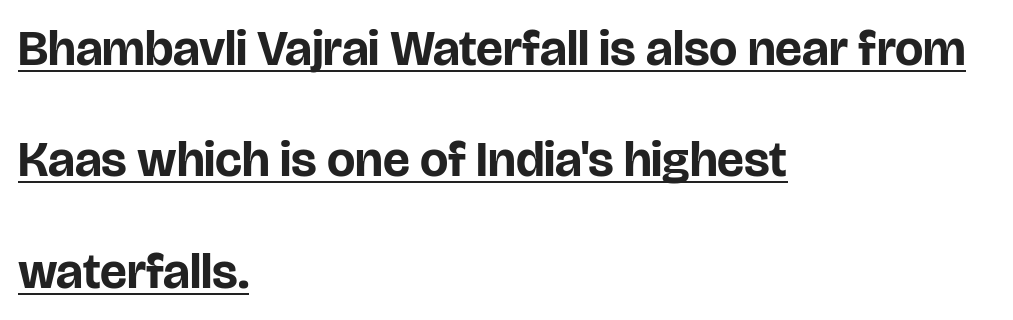
{"serif": "no", "italic": "no", "bold": "yes", "weight": "bold", "width": "normal", "stroke_contrast": "low", "x_height": "large", "monospaced": "no", "underline": "yes", "align": "left", "line_spacing": "loose", "line_spacing_ratio": 2.23, "letter_spacing": "normal", "letter_spacing_em": 0.0, "glyph_px": 50}
